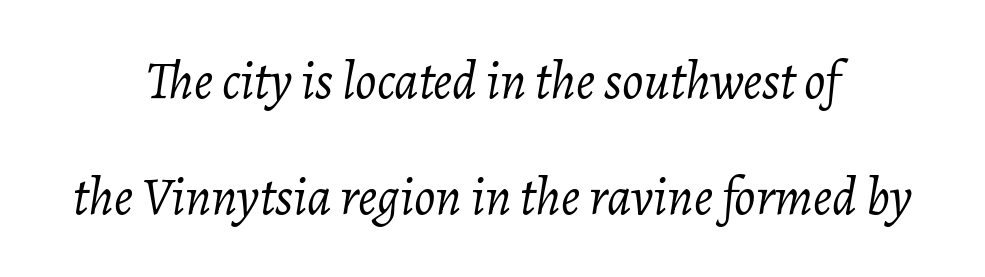
Typeset on center — no edge is straight. You could not count columns in this text — the font is proportionally spaced. Does extra space separate the letters? No, they use regular spacing. A light-to-regular cut is what we see here. The letters are slanted; this is an italic face. Words float on clear page, feet unadorned.
